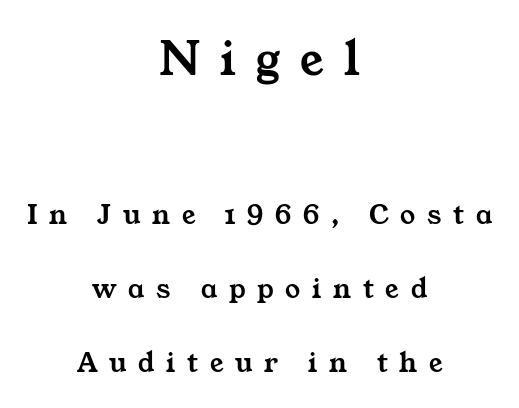
Q: Is the typeface a serif or a sans-serif typeface? A: Serif.
Q: Is the text underlined? A: No.
Q: How is the paragraph aligned? A: Centered.
Q: Is the spacing between letters normal or unusually wide? A: Unusually wide.
Q: Is the spacing between lines tight, normal or loose? A: Loose.
Q: Which block of text is set in a larger size, the first (top) or the second (bottom)? A: The first (top) one.
Q: Width (condensed, normal, or wide)? A: Wide.
Q: Stroke contrast? A: Medium.
Q: x-height? A: Medium.
Q: Monospaced? A: No.
